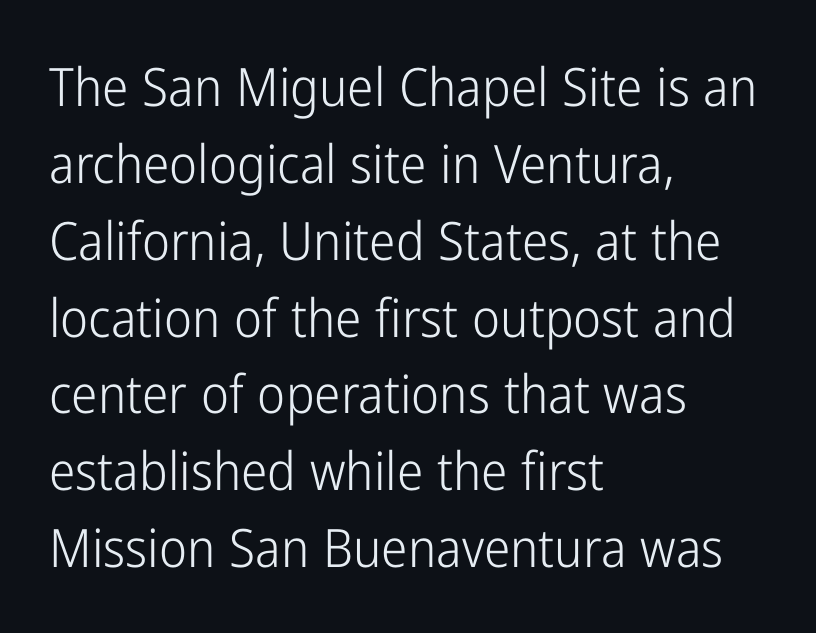
Q: Is the text bold? A: No.
Q: Is the text italic (slanted)? A: No, it is upright.
Q: Is the typeface a serif or a sans-serif typeface? A: Sans-serif.
Q: Is the text underlined? A: No.
Q: How is the paragraph aligned? A: Left-aligned.
Q: Is the spacing between letters normal or unusually wide? A: Normal.
Q: Is the spacing between lines tight, normal or loose? A: Normal.
Q: Width (condensed, normal, or wide)? A: Condensed.
Q: Stroke contrast? A: Low.
Q: x-height? A: Medium.
Q: Monospaced? A: No.
